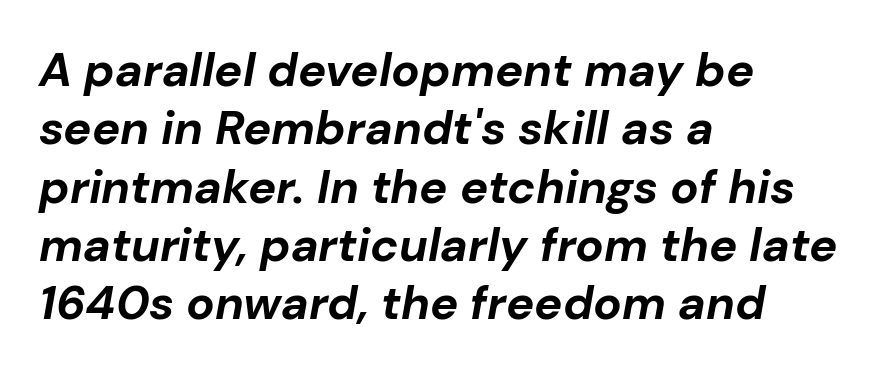
The sample has been set heavy, in full bold. An italicized treatment has been applied to the whole sample. This sample uses plain, unmodified letter spacing. Anything drawn beneath the words? Only blank space. Spacing verdict: proportional, widths tailored to each character.
